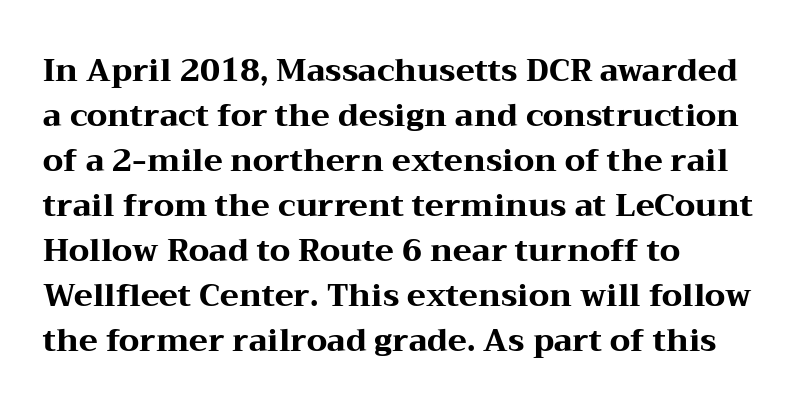
The image shows 31 px heavy, wide serif type, upright; set left-aligned, normal line spacing (1.45x), normal letter spacing, not underlined; medium stroke contrast and a medium x-height.
